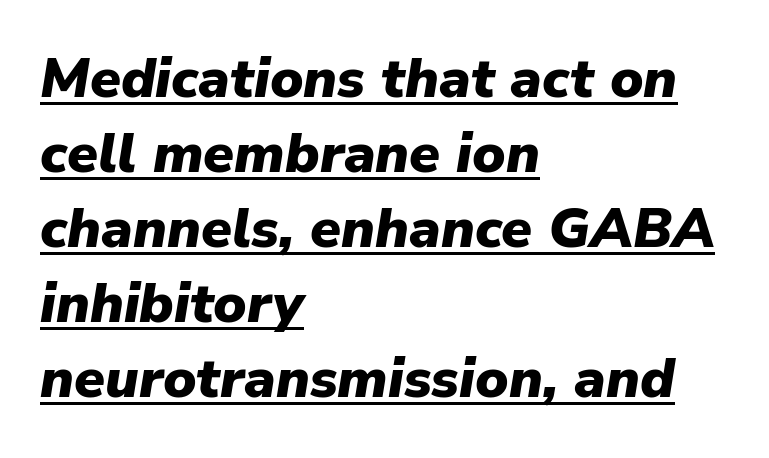
The image shows 56 px heavy type, italic (leaning right); set left-aligned, normal line spacing (1.34x), normal letter spacing, underlined; low stroke contrast and a medium x-height.
